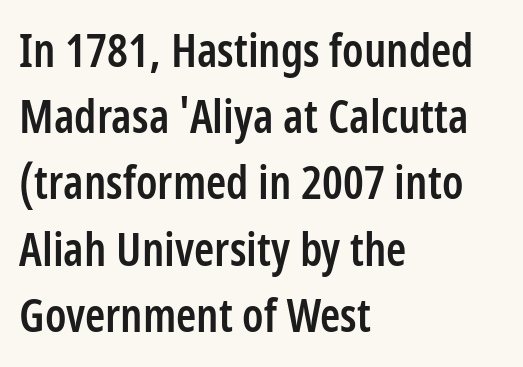
{"serif": "no", "italic": "no", "bold": "semi", "weight": "semibold", "width": "condensed", "stroke_contrast": "low", "x_height": "medium", "monospaced": "no", "underline": "no", "align": "left", "line_spacing": "normal", "line_spacing_ratio": 1.44, "letter_spacing": "normal", "letter_spacing_em": 0.0, "glyph_px": 46}
